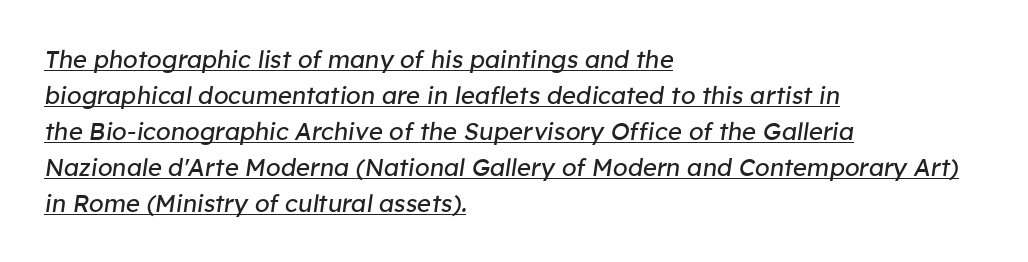
Layout note: lines flush left. You could call the tracking neutral — neither tight nor loose. This sample keeps an unexceptional amount of space between lines. Is the type slanted? Yes — the strokes lean at a clear angle.
